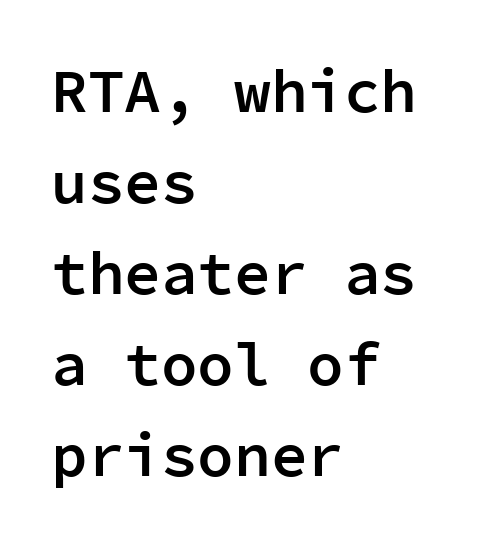
Q: Is the text bold? A: Semi-bold.
Q: Is the text italic (slanted)? A: No, it is upright.
Q: Is the typeface a serif or a sans-serif typeface? A: Sans-serif.
Q: Is the text underlined? A: No.
Q: How is the paragraph aligned? A: Left-aligned.
Q: Is the spacing between letters normal or unusually wide? A: Normal.
Q: Is the spacing between lines tight, normal or loose? A: Normal.
Q: Width (condensed, normal, or wide)? A: Normal.
Q: Stroke contrast? A: Low.
Q: x-height? A: Medium.
Q: Monospaced? A: Yes.
